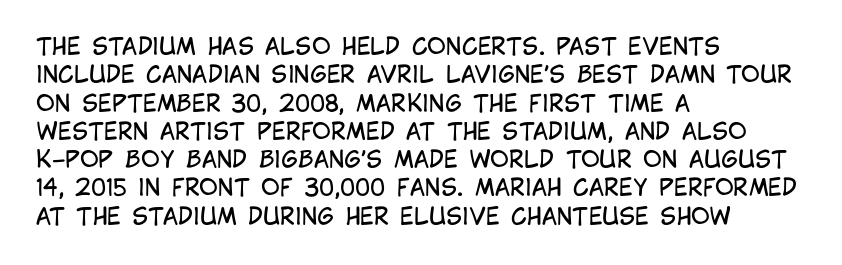
{"italic": "no", "bold": "no", "underline": "no", "align": "left", "line_spacing_ratio": 1.23, "letter_spacing": "normal", "letter_spacing_em": 0.0, "glyph_px": 23}
